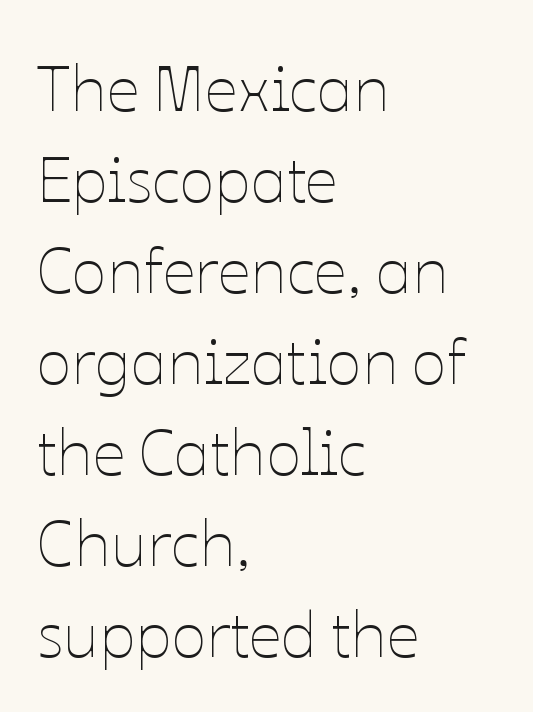
Q: Is the text bold? A: No.
Q: Is the text italic (slanted)? A: No, it is upright.
Q: Is the text underlined? A: No.
Q: How is the paragraph aligned? A: Left-aligned.
Q: Is the spacing between letters normal or unusually wide? A: Normal.
Q: Is the spacing between lines tight, normal or loose? A: Normal.
Q: Width (condensed, normal, or wide)? A: Normal.
Q: Stroke contrast? A: Low.
Q: x-height? A: Medium.
Q: Monospaced? A: No.
